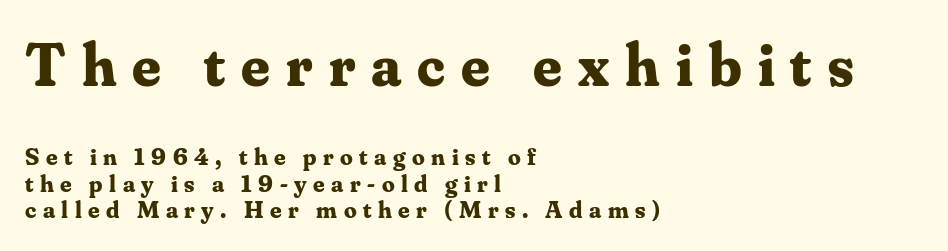
The image shows 62 px bold serif type, upright; set left-aligned, tight line spacing (1.06x), unusually wide letter spacing (+0.26 em), not underlined; the first (top) block is 2.48x larger; medium stroke contrast and a small x-height.
